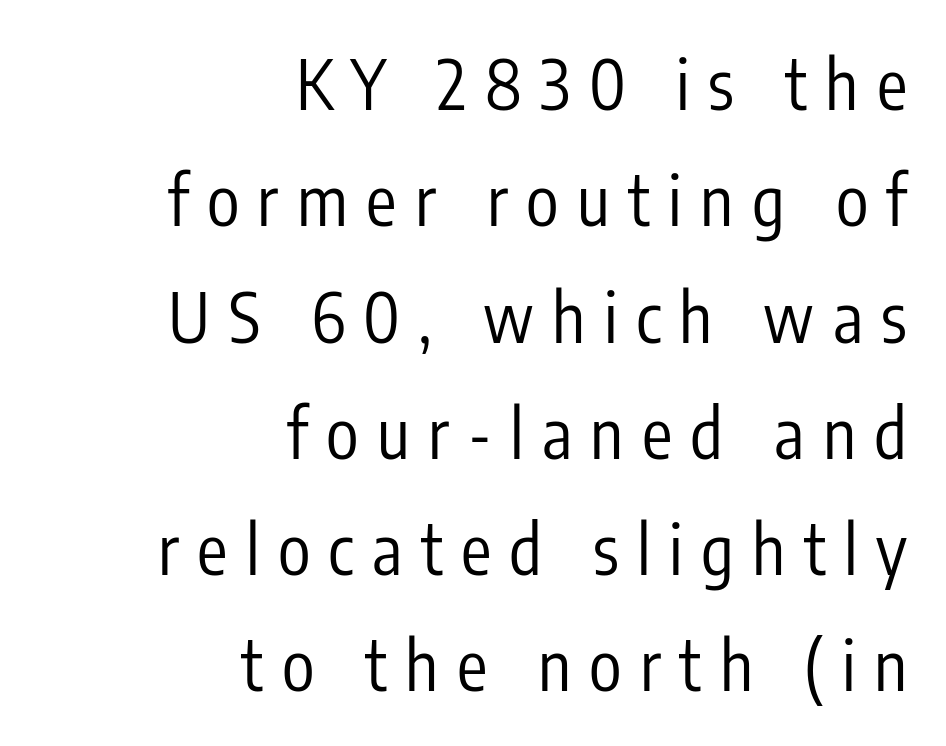
{"serif": "no", "italic": "no", "bold": "no", "weight": "regular", "width": "condensed", "stroke_contrast": "low", "x_height": "medium", "monospaced": "no", "underline": "no", "align": "right", "line_spacing_ratio": 1.71, "letter_spacing": "wide", "letter_spacing_em": 0.27, "glyph_px": 68}
